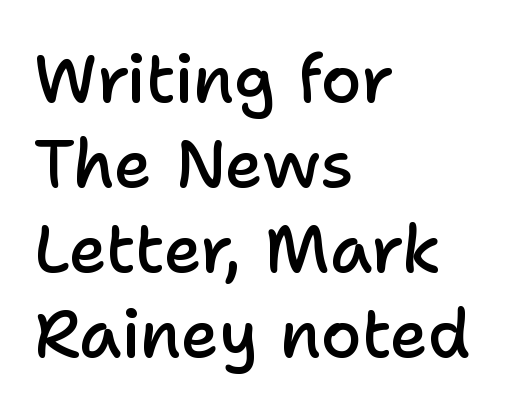
The image shows 66 px semibold sans-serif type, upright; set left-aligned, normal line spacing (1.29x), normal letter spacing, not underlined; low stroke contrast and a medium x-height.
